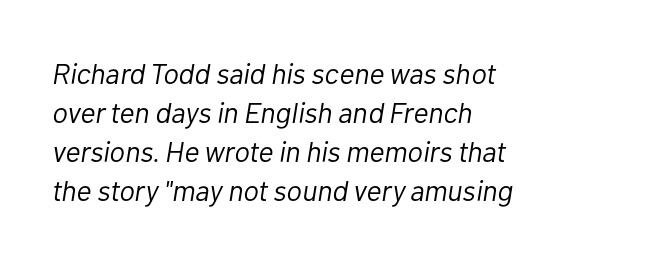
{"italic": "yes", "lean": "right", "slant_degrees": 10, "bold": "no", "weight": "light", "width": "normal", "stroke_contrast": "low", "x_height": "medium", "monospaced": "no", "underline": "no", "align": "left", "line_spacing": "normal", "line_spacing_ratio": 1.34, "letter_spacing": "normal", "letter_spacing_em": 0.0, "glyph_px": 29}
